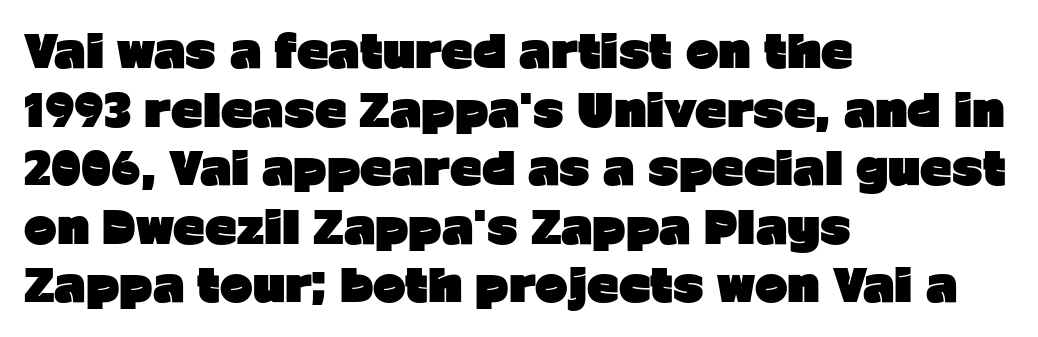
Q: Is the text bold? A: Yes.
Q: Is the text italic (slanted)? A: No, it is upright.
Q: Is the typeface a serif or a sans-serif typeface? A: Sans-serif.
Q: Is the text underlined? A: No.
Q: How is the paragraph aligned? A: Left-aligned.
Q: Is the spacing between letters normal or unusually wide? A: Normal.
Q: Is the spacing between lines tight, normal or loose? A: Normal.
Q: Width (condensed, normal, or wide)? A: Normal.
Q: Stroke contrast? A: Low.
Q: x-height? A: Medium.
Q: Monospaced? A: No.
